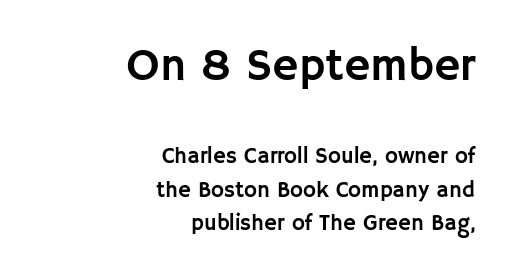
The rows are spaced the way most documents space them. This sample has the flowing, uneven cadence of proportional lettering. Characters follow at the spacing the type designer built in. The rag falls on the left side of this text block. Between these two stacked blocks, the higher one wins on size.
